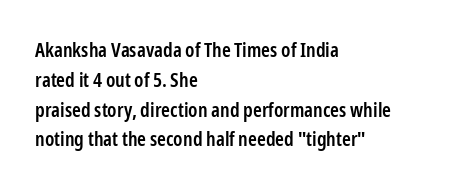
The image shows 20 px text type, upright; set left-aligned, normal line spacing (1.49x), normal letter spacing, not underlined.
